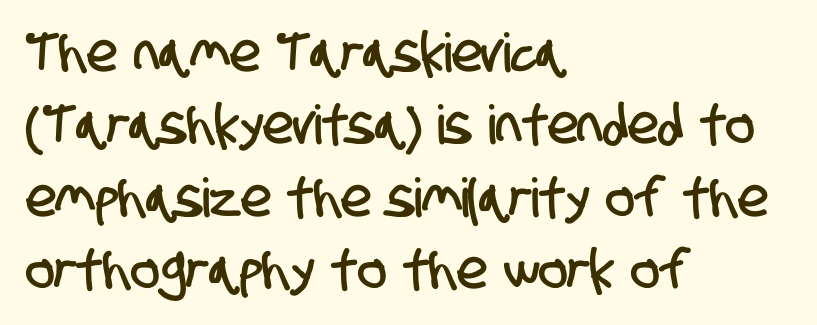
{"serif": "no", "width": "condensed", "stroke_contrast": "low", "x_height": "large", "monospaced": "no", "underline": "no", "align": "left", "line_spacing": "normal", "line_spacing_ratio": 1.34, "letter_spacing": "normal", "letter_spacing_em": 0.0, "glyph_px": 54}
